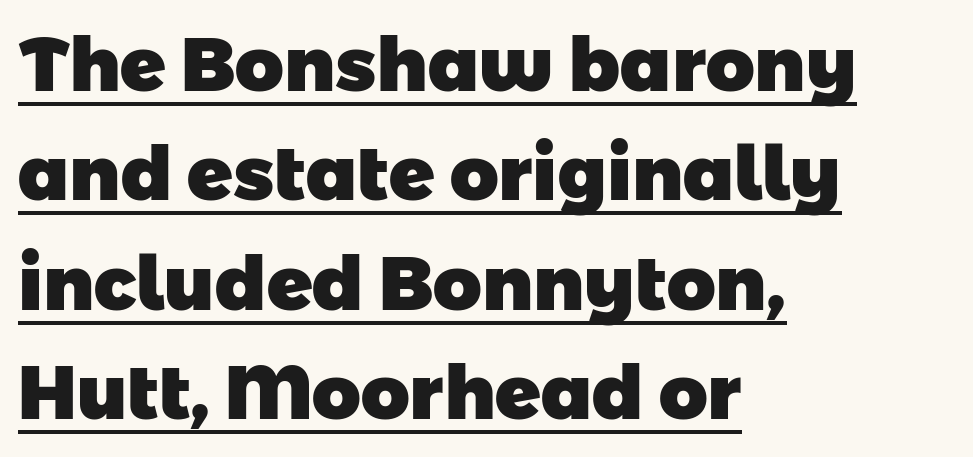
Q: Is the text bold? A: Yes.
Q: Is the typeface a serif or a sans-serif typeface? A: Sans-serif.
Q: Is the text underlined? A: Yes.
Q: How is the paragraph aligned? A: Left-aligned.
Q: Is the spacing between letters normal or unusually wide? A: Normal.
Q: Is the spacing between lines tight, normal or loose? A: Normal.
Q: Width (condensed, normal, or wide)? A: Normal.
Q: Stroke contrast? A: Low.
Q: x-height? A: Medium.
Q: Monospaced? A: No.
